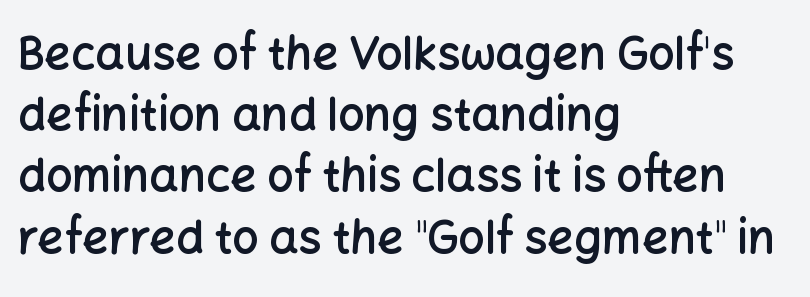
{"serif": "no", "italic": "no", "bold": "semi", "weight": "semibold", "width": "normal", "stroke_contrast": "low", "x_height": "medium", "monospaced": "no", "underline": "no", "align": "left", "line_spacing": "normal", "line_spacing_ratio": 1.33, "letter_spacing": "normal", "letter_spacing_em": 0.0, "glyph_px": 46}
